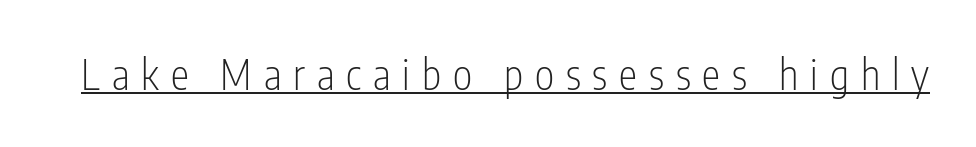
{"serif": "no", "italic": "no", "bold": "no", "weight": "light", "width": "condensed", "stroke_contrast": "low", "x_height": "medium", "monospaced": "no", "underline": "yes", "letter_spacing": "wide", "letter_spacing_em": 0.29, "glyph_px": 41}
